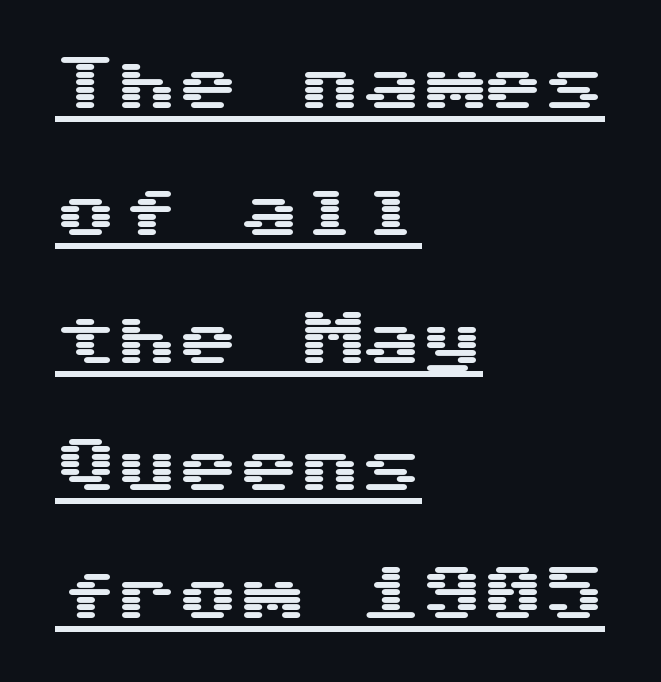
The image shows 61 px wide sans-serif type, upright; set left-aligned, loose line spacing (2.09x), normal letter spacing, underlined; medium stroke contrast and a medium x-height.
